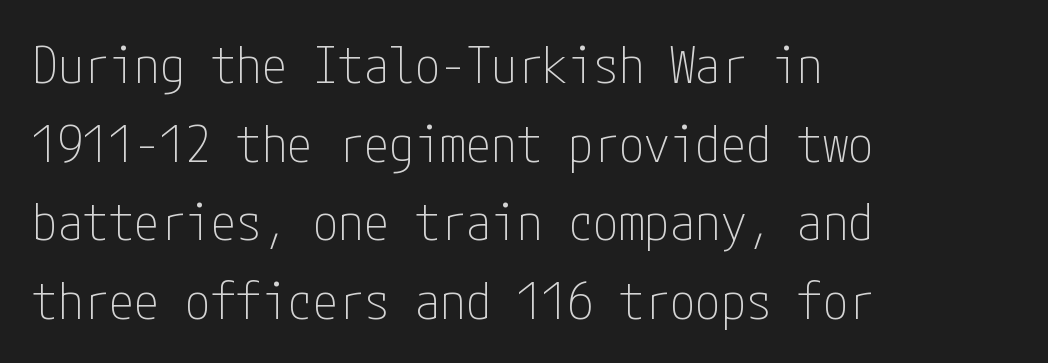
The image shows 51 px thin, condensed sans-serif type, upright; set left-aligned, normal line spacing (1.54x), normal letter spacing, not underlined; low stroke contrast and a medium x-height.
